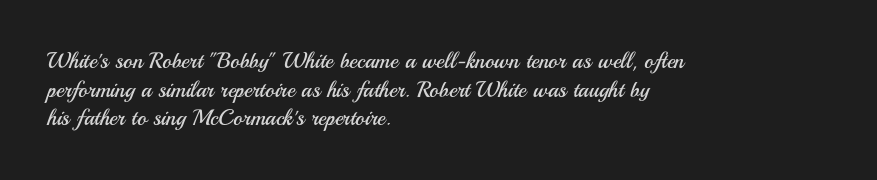
{"bold": "no", "underline": "no", "align": "left", "line_spacing": "normal", "line_spacing_ratio": 1.3, "letter_spacing": "normal", "letter_spacing_em": 0.0, "glyph_px": 22}
